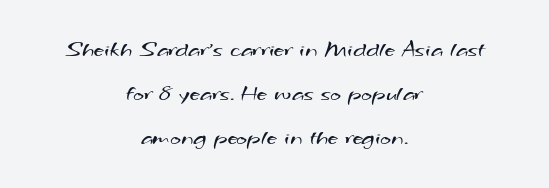
The type is set solid horizontally, with unmodified tracking. The gap between lines stays unmarked. The block of text is sparse from top to bottom, with ample space between rows. The rendering positions every line midway between the sides. Stem width sits at or under what a default text font uses.
